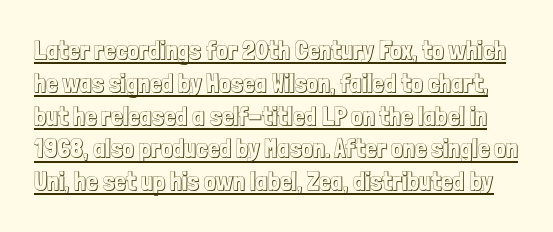
{"italic": "no", "underline": "yes", "line_spacing": "normal", "line_spacing_ratio": 1.26, "letter_spacing": "normal", "letter_spacing_em": 0.0, "glyph_px": 26}
